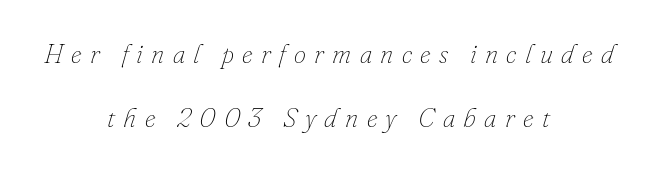
{"italic": "yes", "lean": "right", "slant_degrees": 16, "bold": "no", "underline": "no", "align": "center", "line_spacing": "loose", "line_spacing_ratio": 2.36, "letter_spacing": "wide", "letter_spacing_em": 0.31, "glyph_px": 27}
